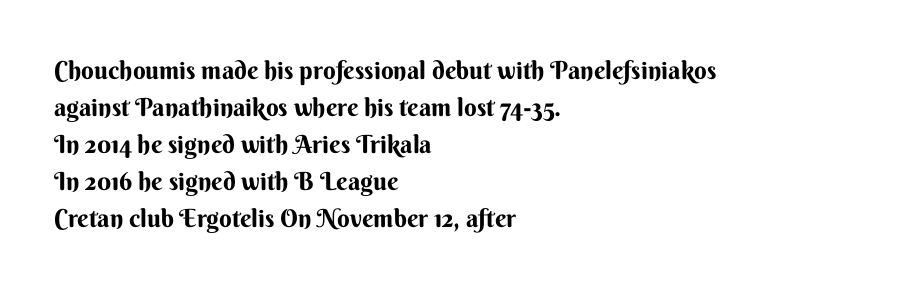
The image shows 25 px bold type, upright; set left-aligned, normal line spacing (1.48x), normal letter spacing, not underlined.
